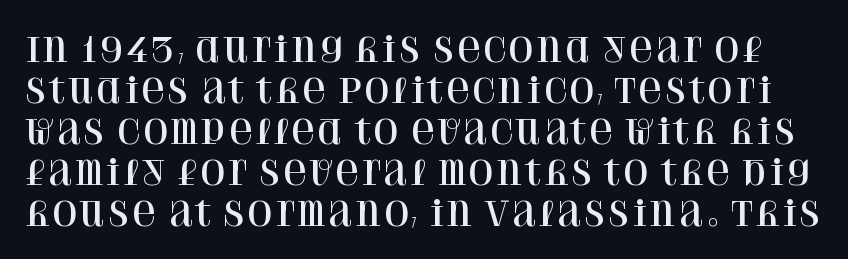
The image shows 33 px serif type, upright; set line spacing 1.24x, normal letter spacing, not underlined; high stroke contrast and a large x-height.
